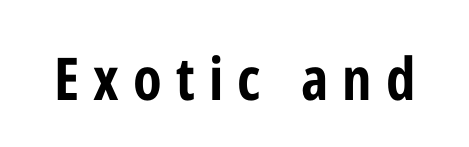
Look at the stroke-to-counter ratio: heavy, a bold. Do the letters lean? They stand straight. Check the space under the baseline: it is left empty. The font family rendered here belongs to the sans-serif group. Here the designer chose a conventional face with non-uniform glyph widths.
